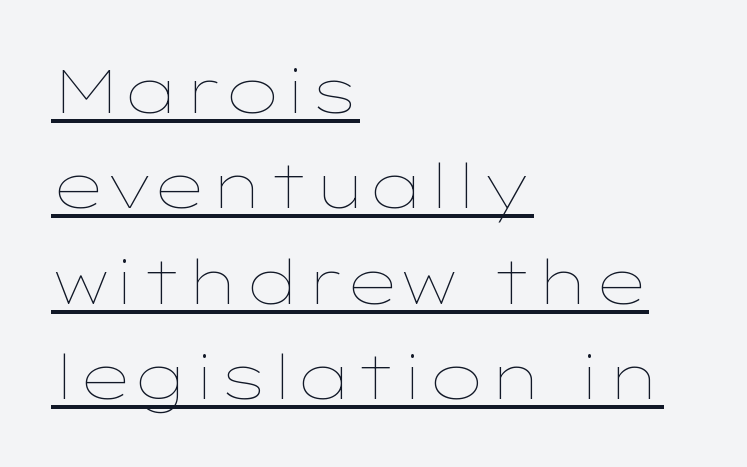
{"italic": "no", "bold": "no", "weight": "thin", "width": "wide", "stroke_contrast": "low", "x_height": "medium", "monospaced": "no", "underline": "yes", "align": "left", "line_spacing": "normal", "line_spacing_ratio": 1.54, "letter_spacing": "normal", "letter_spacing_em": 0.0, "glyph_px": 62}
